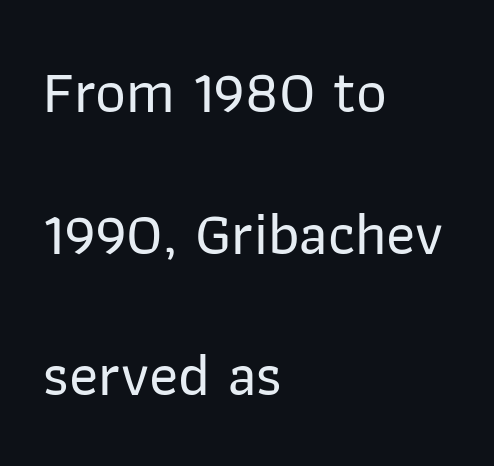
The image shows 60 px sans-serif type, upright; set left-aligned, loose line spacing (2.36x), normal letter spacing, not underlined; low stroke contrast and a medium x-height.
